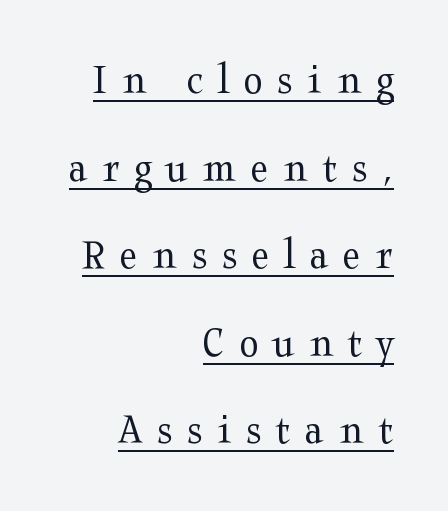
{"serif": "yes", "italic": "no", "bold": "no", "weight": "regular", "width": "wide", "stroke_contrast": "medium", "x_height": "medium", "monospaced": "no", "underline": "yes", "align": "right", "line_spacing": "loose", "line_spacing_ratio": 1.99, "letter_spacing": "wide", "letter_spacing_em": 0.33, "glyph_px": 44}
